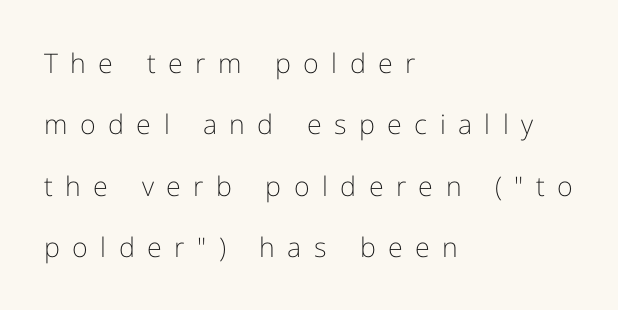
This reads as an unemphasized weight, regular at the heaviest. Does the lettering tilt? It doesn't — this is upright. Plain, unruled lines of type. Students, observe: this is what heavily led, spacious text looks like. These lines have a slow, spaced-out rhythm from letter to letter.
